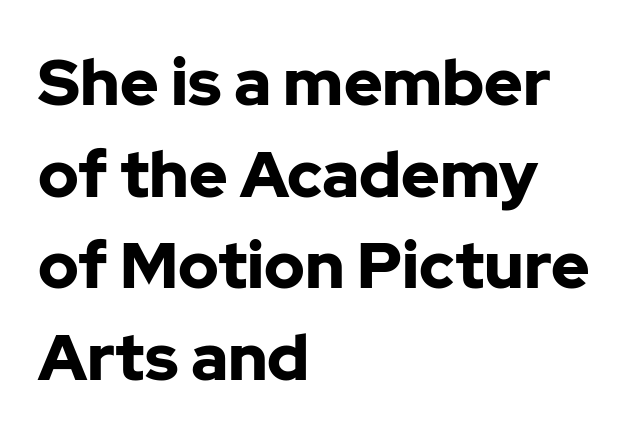
Horizontally, the lines are justified to the leading edge only. Character widths vary here, with narrow letters taking less room than wide ones. Stroke thickness is high; the sample reads as a true bold. If you drew a line through each stem, it would be perfectly vertical.
